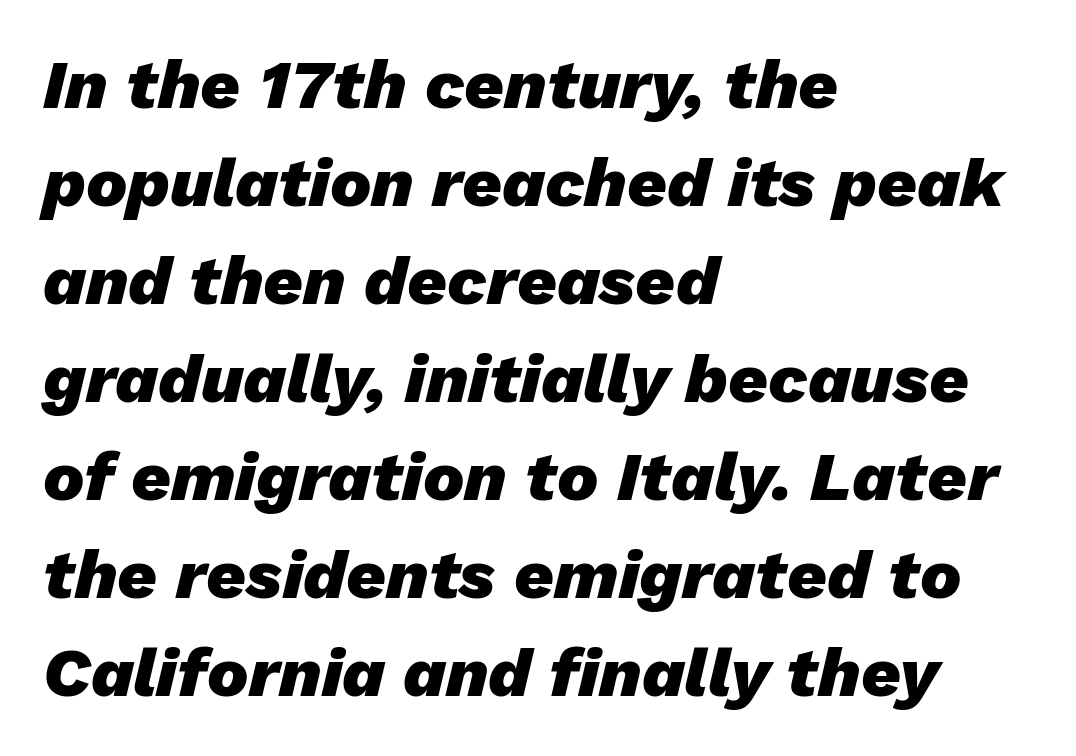
The line-height multiplier appears to be the usual default. Leftover space on each line is placed entirely after the last word. The passage shown leans; its letterforms are oblique. Each word holds together tightly as a unit, with standard inter-letter gaps.
